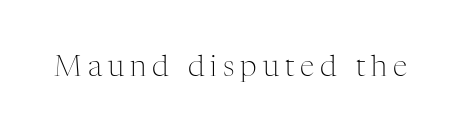
Q: Is the text bold? A: No.
Q: Is the text italic (slanted)? A: No, it is upright.
Q: Is the typeface a serif or a sans-serif typeface? A: Serif.
Q: Is the text underlined? A: No.
Q: Is the spacing between letters normal or unusually wide? A: Unusually wide.
Q: Width (condensed, normal, or wide)? A: Normal.
Q: Stroke contrast? A: Medium.
Q: x-height? A: Medium.
Q: Monospaced? A: No.
